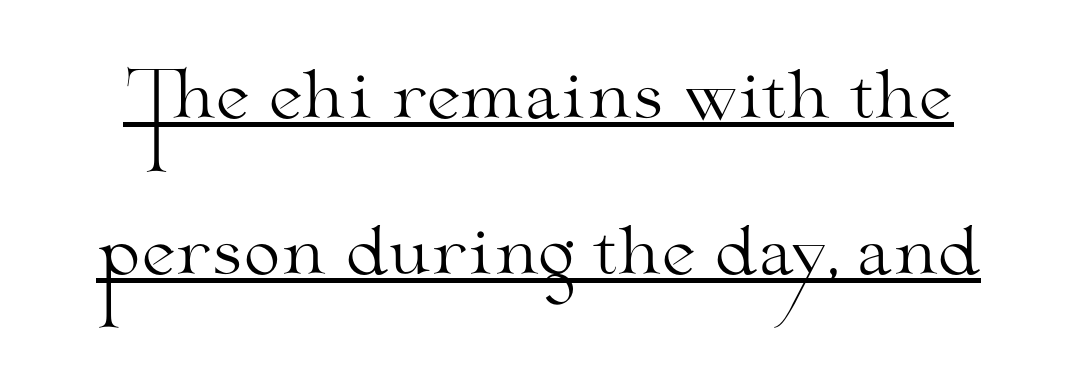
The image shows 66 px light, wide serif type, upright; set loose line spacing (2.37x), normal letter spacing, underlined; medium stroke contrast and a small x-height.
